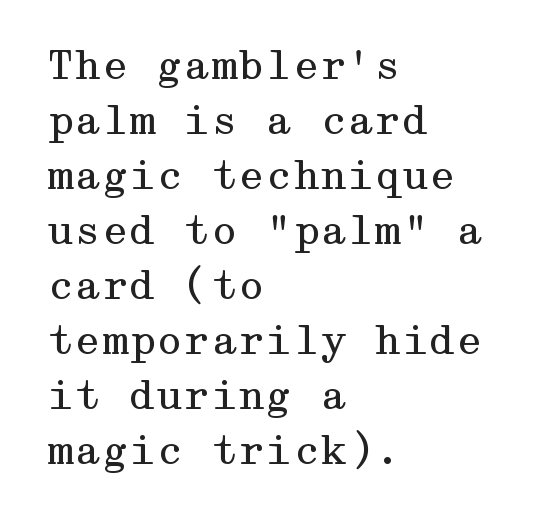
Q: Is the text bold? A: No.
Q: Is the text italic (slanted)? A: No, it is upright.
Q: Is the typeface a serif or a sans-serif typeface? A: Serif.
Q: Is the text underlined? A: No.
Q: How is the paragraph aligned? A: Left-aligned.
Q: Is the spacing between letters normal or unusually wide? A: Normal.
Q: Is the spacing between lines tight, normal or loose? A: Normal.
Q: Width (condensed, normal, or wide)? A: Wide.
Q: Stroke contrast? A: Medium.
Q: x-height? A: Medium.
